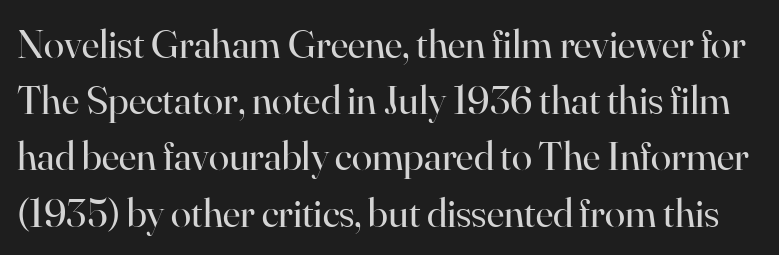
{"serif": "yes", "italic": "no", "bold": "no", "weight": "regular", "width": "normal", "stroke_contrast": "high", "x_height": "small", "monospaced": "no", "underline": "no", "line_spacing": "normal", "line_spacing_ratio": 1.37, "letter_spacing": "normal", "letter_spacing_em": 0.0, "glyph_px": 41}
